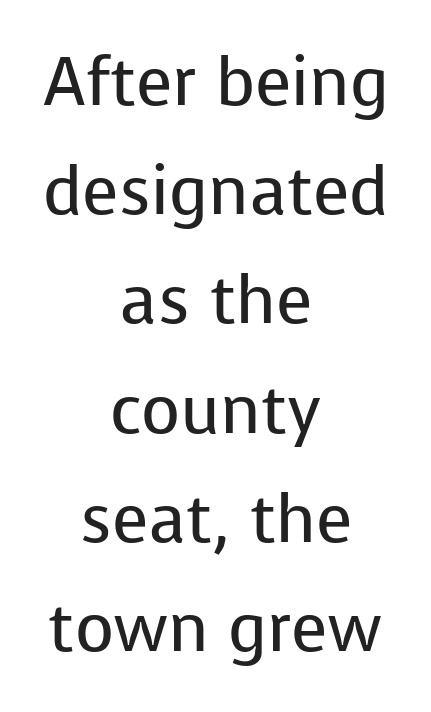
{"serif": "no", "italic": "no", "bold": "no", "weight": "regular", "width": "normal", "stroke_contrast": "low", "x_height": "medium", "monospaced": "no", "underline": "no", "align": "center", "line_spacing": "normal", "line_spacing_ratio": 1.63, "letter_spacing": "normal", "letter_spacing_em": 0.0, "glyph_px": 67}
